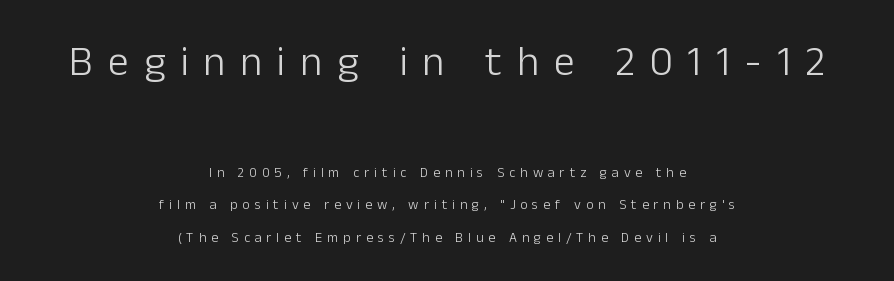
{"serif": "no", "italic": "no", "bold": "no", "weight": "light", "width": "normal", "stroke_contrast": "low", "x_height": "medium", "monospaced": "no", "underline": "no", "align": "center", "line_spacing": "loose", "line_spacing_ratio": 2.3, "letter_spacing": "wide", "letter_spacing_em": 0.35, "larger_block": "first", "size_ratio": 3.0, "glyph_px": 42}
